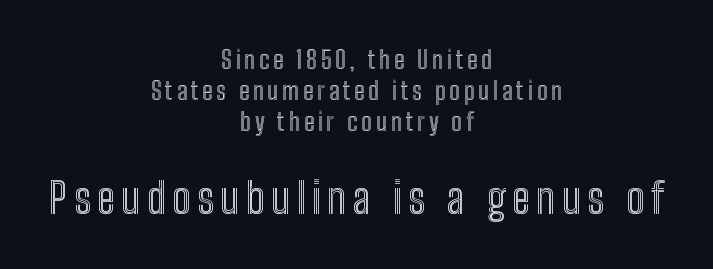
The image shows 43 px condensed type, upright; set centered, line spacing 1.24x, not underlined; the second (bottom) block is 1.72x larger; a medium x-height.
